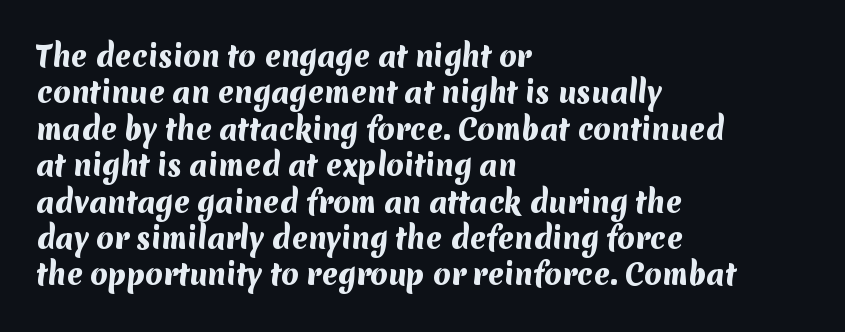
The image shows 28 px heavy sans-serif type; set left-aligned, normal line spacing (1.3x), normal letter spacing, not underlined; medium stroke contrast and a medium x-height.
